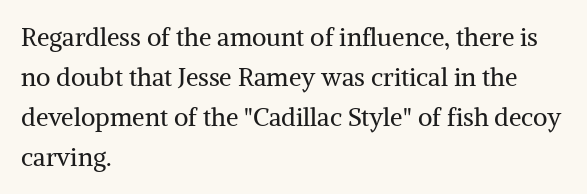
{"italic": "no", "bold": "no", "underline": "no", "align": "left", "line_spacing": "normal", "line_spacing_ratio": 1.6, "letter_spacing": "normal", "letter_spacing_em": 0.0, "glyph_px": 25}
